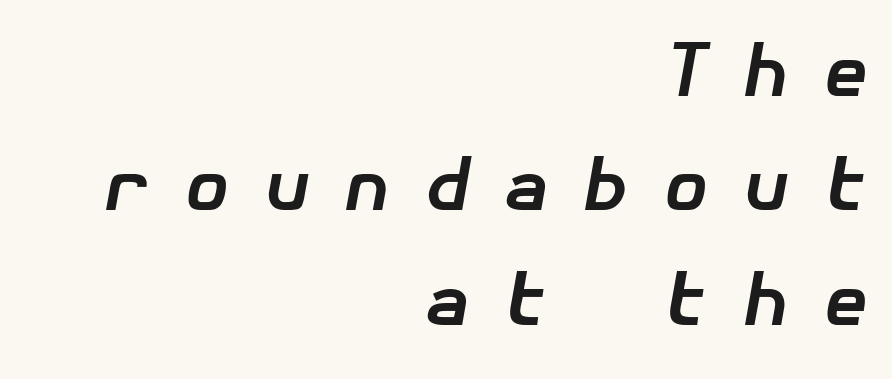
Q: Is the text bold? A: Yes.
Q: Is the text italic (slanted)? A: Yes, it leans right by about 10 degrees.
Q: Is the text underlined? A: No.
Q: How is the paragraph aligned? A: Right-aligned.
Q: Is the spacing between letters normal or unusually wide? A: Unusually wide.
Q: Is the spacing between lines tight, normal or loose? A: Normal.
Q: Width (condensed, normal, or wide)? A: Normal.
Q: Stroke contrast? A: Low.
Q: x-height? A: Medium.
